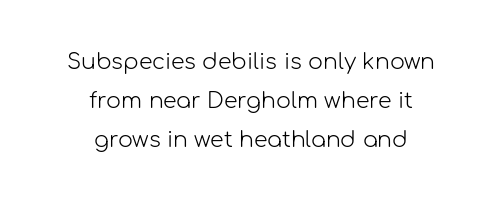
Q: Is the text bold? A: No.
Q: Is the text italic (slanted)? A: No, it is upright.
Q: Is the text underlined? A: No.
Q: How is the paragraph aligned? A: Centered.
Q: Is the spacing between letters normal or unusually wide? A: Normal.
